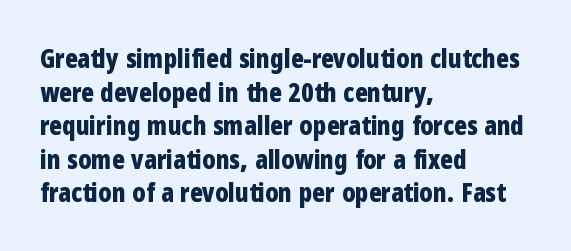
Q: Is the text bold? A: Yes.
Q: Is the text italic (slanted)? A: No, it is upright.
Q: Is the text underlined? A: No.
Q: How is the paragraph aligned? A: Left-aligned.
Q: Is the spacing between letters normal or unusually wide? A: Normal.
Q: Is the spacing between lines tight, normal or loose? A: Normal.
